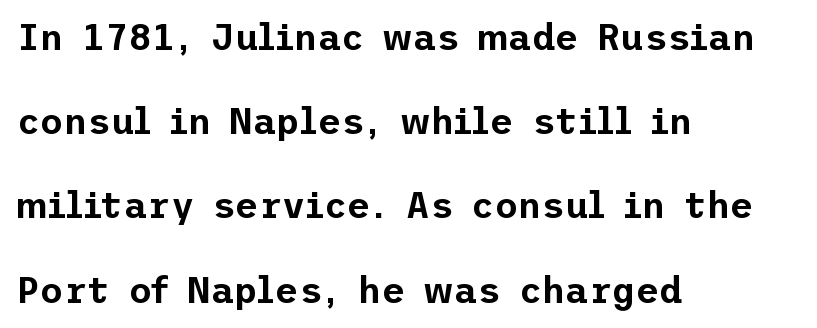
The image shows 36 px sans-serif type, upright; set left-aligned, loose line spacing (2.34x), normal letter spacing, not underlined; low stroke contrast and a medium x-height.
